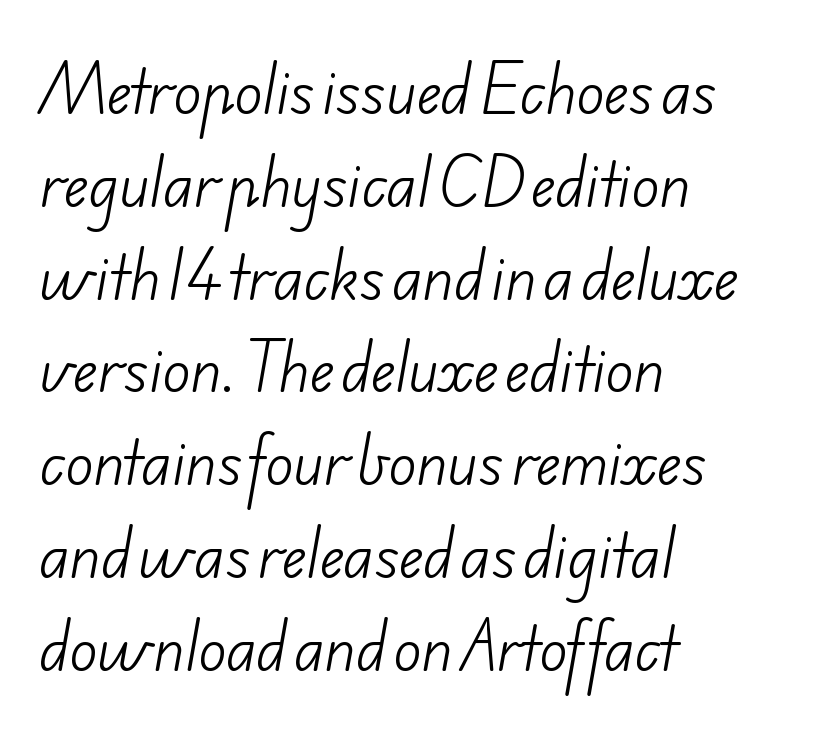
Q: Is the text bold? A: No.
Q: Is the typeface a serif or a sans-serif typeface? A: Sans-serif.
Q: Is the text underlined? A: No.
Q: How is the paragraph aligned? A: Left-aligned.
Q: Is the spacing between letters normal or unusually wide? A: Normal.
Q: Is the spacing between lines tight, normal or loose? A: Normal.
Q: Width (condensed, normal, or wide)? A: Normal.
Q: Stroke contrast? A: Low.
Q: x-height? A: Small.
Q: Monospaced? A: No.
